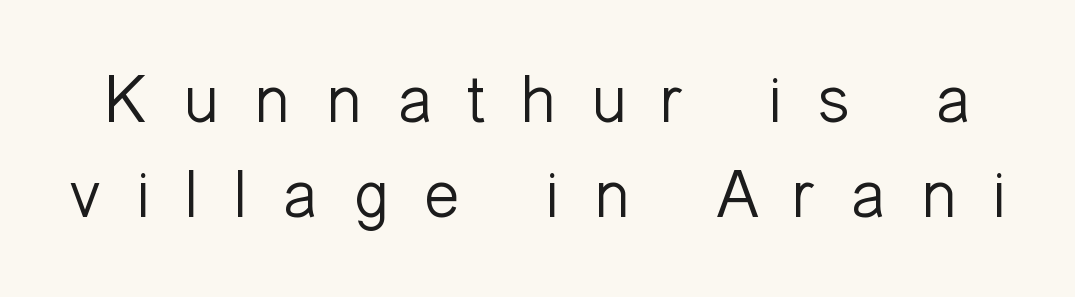
The image shows 68 px light sans-serif type, upright; set normal line spacing (1.39x), unusually wide letter spacing (+0.49 em), not underlined; low stroke contrast and a medium x-height.
